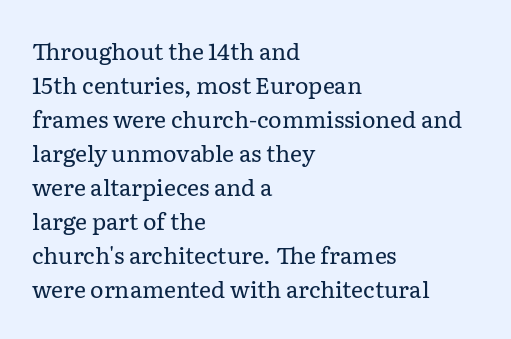
Q: Is the text bold? A: No.
Q: Is the text italic (slanted)? A: No, it is upright.
Q: Is the text underlined? A: No.
Q: How is the paragraph aligned? A: Left-aligned.
Q: Is the spacing between letters normal or unusually wide? A: Normal.
Q: Is the spacing between lines tight, normal or loose? A: Normal.
